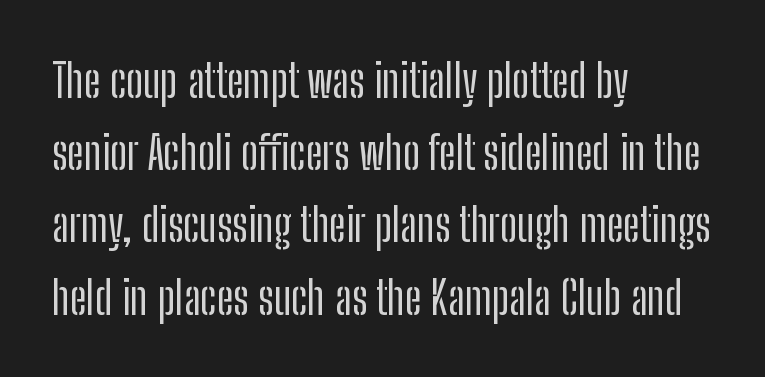
{"serif": "no", "italic": "no", "width": "condensed", "stroke_contrast": "low", "x_height": "medium", "monospaced": "no", "underline": "no", "align": "left", "line_spacing": "normal", "line_spacing_ratio": 1.57, "letter_spacing": "normal", "letter_spacing_em": 0.0, "glyph_px": 46}
